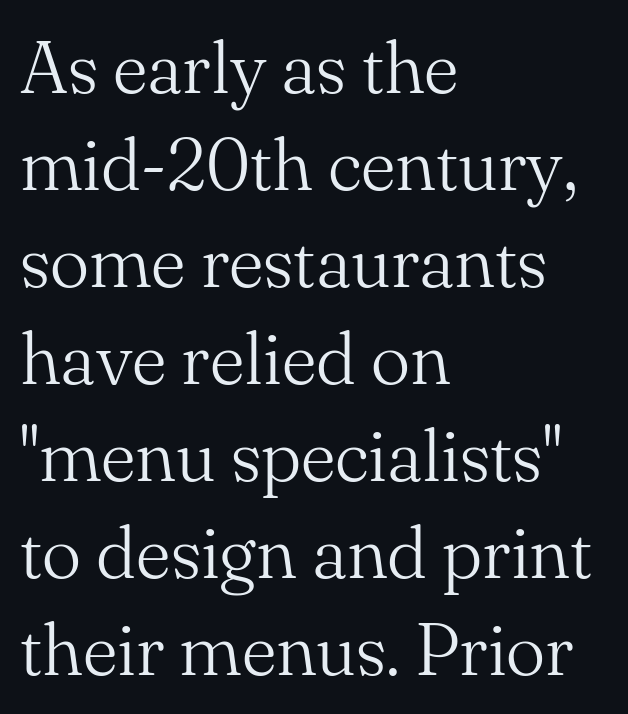
This sample has the flowing, uneven cadence of proportional lettering. A quiet, ordinary-to-light weight characterises the typeface. Just letters on the line, the space beneath them empty. In terms of leading, this rendering sits right in the middle. To sum up the face: it has serifs. Glyph-to-glyph distance matches everyday printed text.
